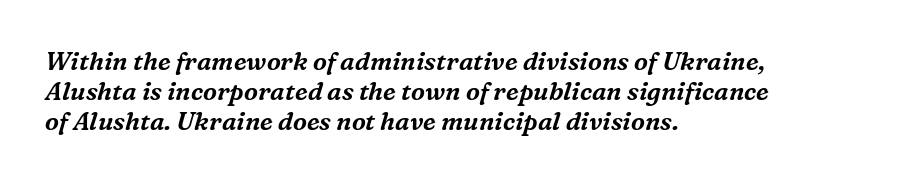
When letters slant like this, we call the style italic. This sample uses plain, unmodified letter spacing. In CSS terms this would be text-align: left. Has an underline been added? It has not.
